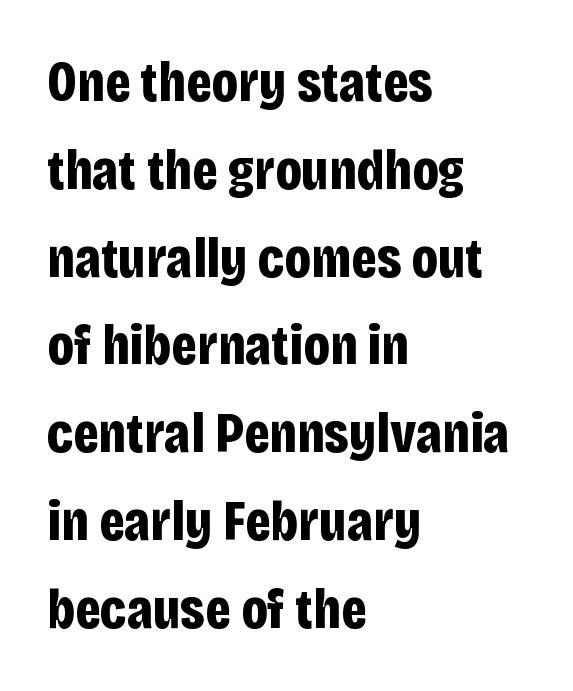
Successive baselines arrive at the customary interval. Looks like regular typesetting: each glyph gets only the width it needs. Anything drawn beneath the words? Only blank space. No italicization has been applied; the sample stays upright. The type family on display is of the sans-serif kind.
